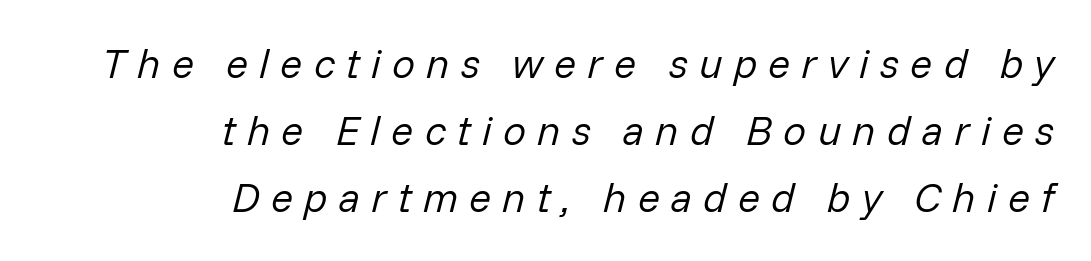
{"italic": "yes", "lean": "right", "slant_degrees": 14, "bold": "no", "weight": "regular", "width": "normal", "stroke_contrast": "low", "x_height": "medium", "monospaced": "no", "underline": "no", "align": "right", "line_spacing": "normal", "line_spacing_ratio": 1.64, "letter_spacing": "wide", "letter_spacing_em": 0.27, "glyph_px": 41}
